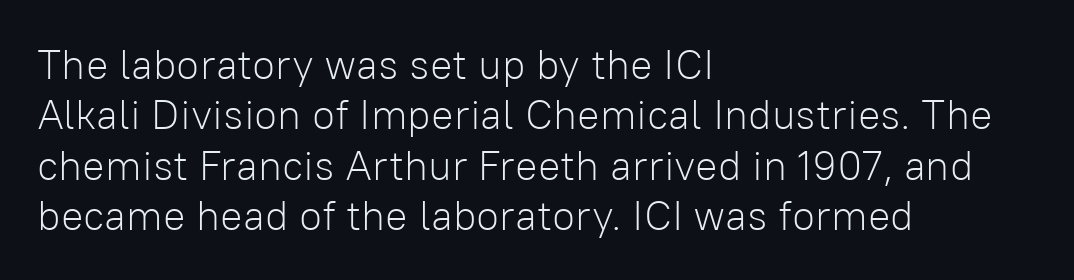
{"serif": "no", "italic": "no", "bold": "no", "weight": "light", "width": "normal", "stroke_contrast": "low", "x_height": "medium", "monospaced": "no", "underline": "no", "align": "left", "line_spacing_ratio": 1.2, "letter_spacing": "normal", "letter_spacing_em": 0.0, "glyph_px": 42}
